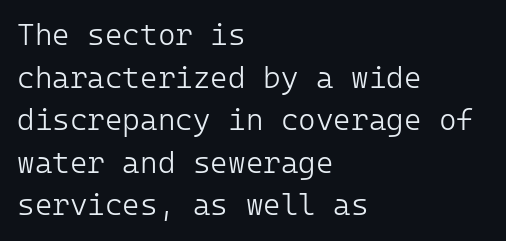
The image shows 30 px light sans-serif type, upright; set left-aligned, normal line spacing (1.42x), normal letter spacing, not underlined; low stroke contrast and a medium x-height.
